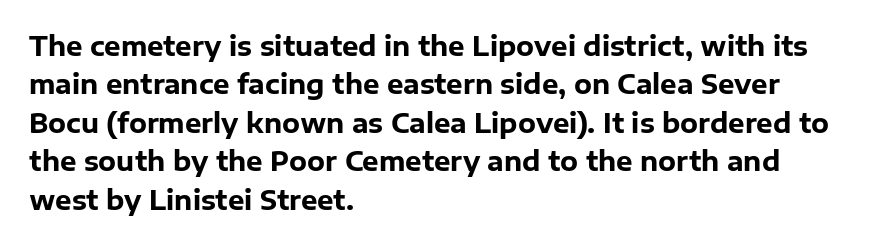
{"italic": "no", "bold": "yes", "underline": "no", "align": "left", "line_spacing": "normal", "line_spacing_ratio": 1.48, "letter_spacing": "normal", "letter_spacing_em": 0.0, "glyph_px": 26}
